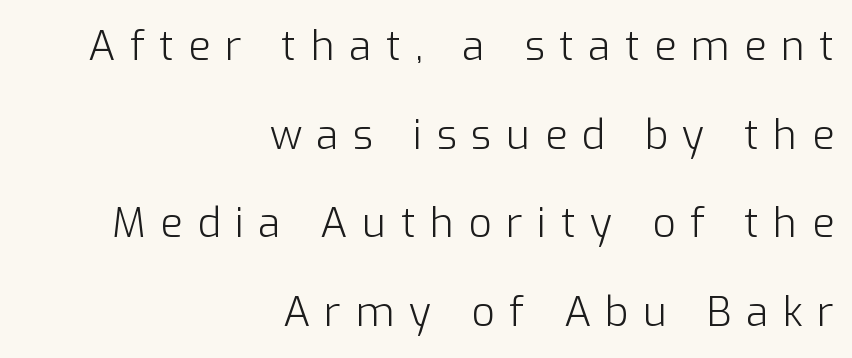
Q: Is the text bold? A: No.
Q: Is the text italic (slanted)? A: No, it is upright.
Q: Is the typeface a serif or a sans-serif typeface? A: Sans-serif.
Q: Is the text underlined? A: No.
Q: How is the paragraph aligned? A: Right-aligned.
Q: Is the spacing between letters normal or unusually wide? A: Unusually wide.
Q: Is the spacing between lines tight, normal or loose? A: Loose.
Q: Width (condensed, normal, or wide)? A: Normal.
Q: Stroke contrast? A: Low.
Q: x-height? A: Medium.
Q: Monospaced? A: No.
